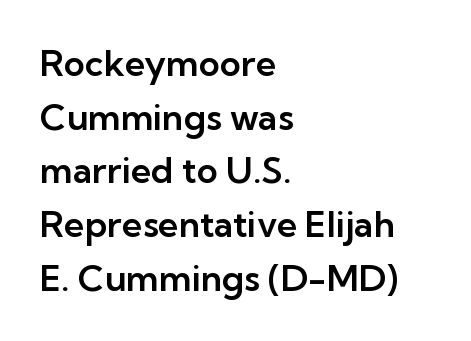
The image shows 36 px sans-serif type, upright; set left-aligned, normal line spacing (1.49x), normal letter spacing, not underlined; low stroke contrast and a medium x-height.
